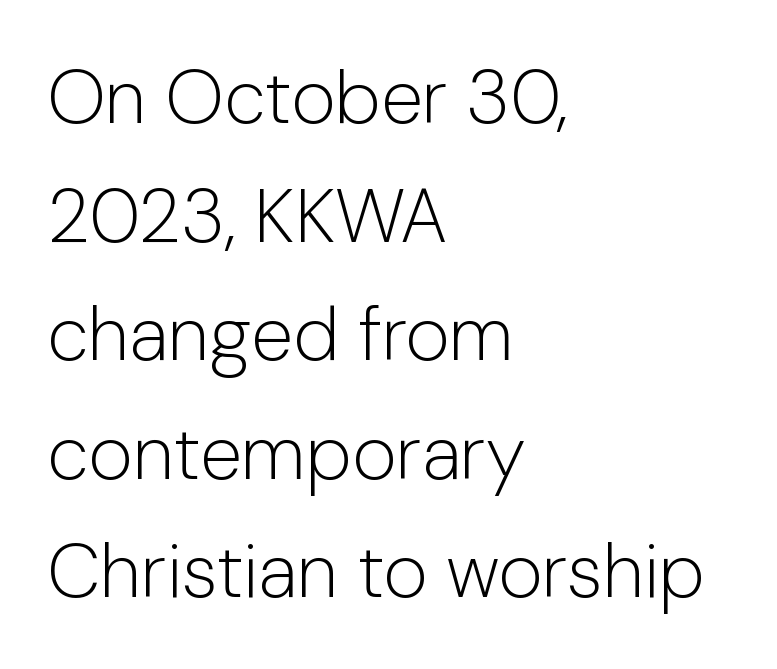
Is this a heavy cut? Hardly; it is regular or lighter. The rendering anchors every line to the left-hand side. The face used here is proportionally spaced, like ordinary book or web type. A bare baseline throughout the passage. This block has exactly the height ordinary leading produces.
